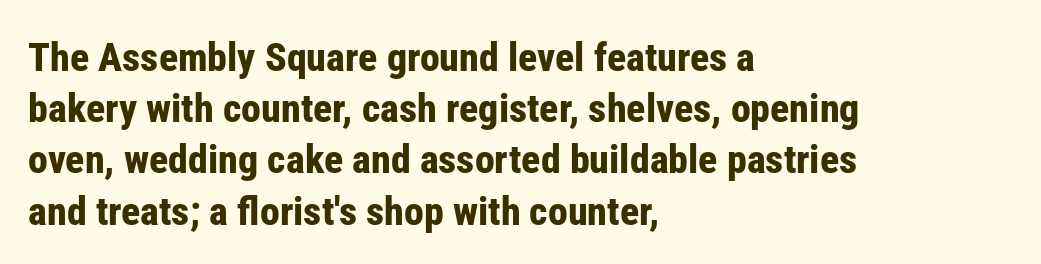
{"serif": "no", "italic": "no", "bold": "yes", "weight": "bold", "width": "condensed", "stroke_contrast": "low", "x_height": "medium", "monospaced": "no", "underline": "no", "align": "left", "line_spacing": "normal", "line_spacing_ratio": 1.28, "letter_spacing": "normal", "letter_spacing_em": 0.0, "glyph_px": 40}
